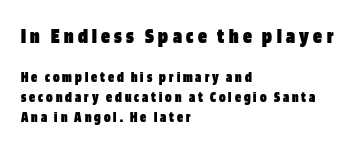
Q: Is the text bold? A: Yes.
Q: Is the text italic (slanted)? A: No, it is upright.
Q: Is the text underlined? A: No.
Q: How is the paragraph aligned? A: Left-aligned.
Q: Is the spacing between letters normal or unusually wide? A: Unusually wide.
Q: Is the spacing between lines tight, normal or loose? A: Normal.
Q: Which block of text is set in a larger size, the first (top) or the second (bottom)? A: The first (top) one.
